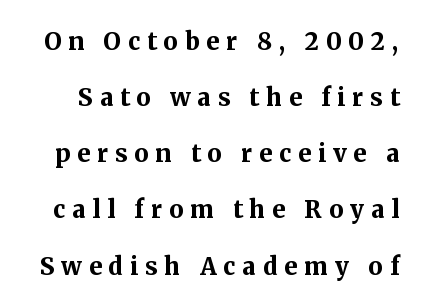
{"italic": "no", "bold": "yes", "underline": "no", "line_spacing": "loose", "line_spacing_ratio": 2.34, "letter_spacing": "wide", "letter_spacing_em": 0.29, "glyph_px": 24}
